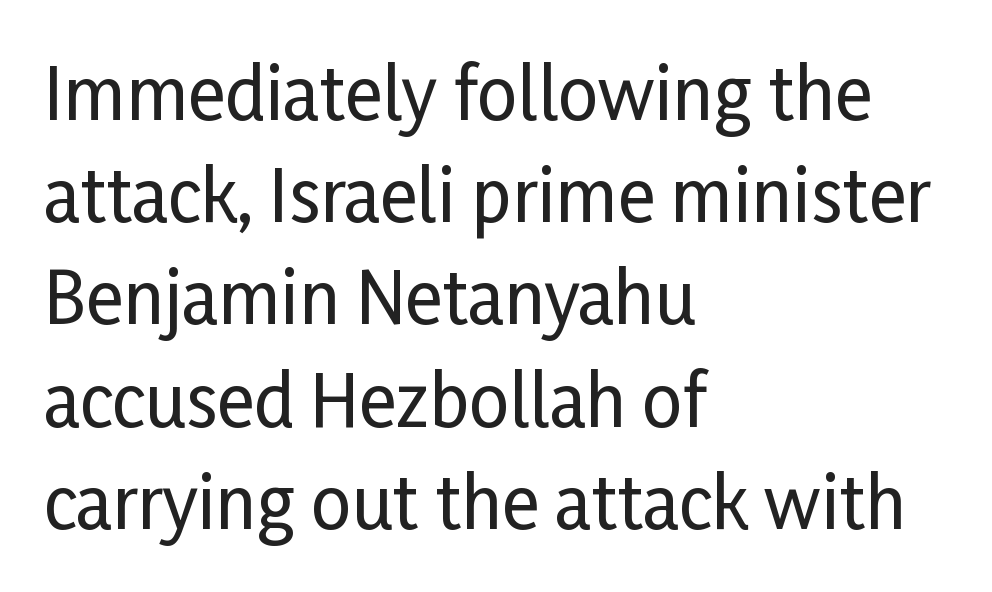
This rendering uses left alignment, leaving the right contour irregular. The area under the type is left untouched. Each letter keeps its own natural width here, so spacing adapts to shape. How are the letters spaced? Ordinarily, with no added tracking. A normal amount of white space separates one row of letters from the next.
